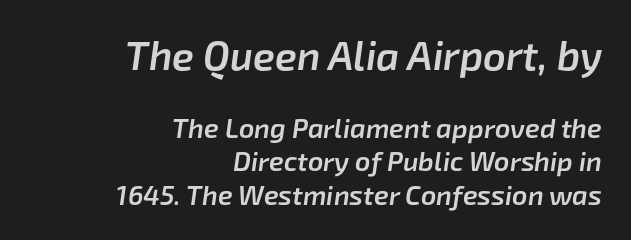
{"italic": "yes", "lean": "right", "slant_degrees": 8, "bold": "semi", "weight": "semibold", "width": "normal", "stroke_contrast": "low", "x_height": "medium", "monospaced": "no", "underline": "no", "align": "right", "line_spacing_ratio": 1.23, "letter_spacing": "normal", "letter_spacing_em": 0.0, "larger_block": "first", "size_ratio": 1.48, "glyph_px": 40}
